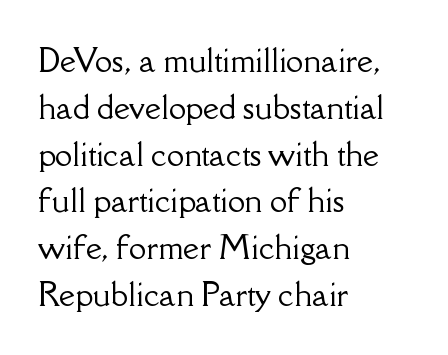
Q: Is the text italic (slanted)? A: No, it is upright.
Q: Is the typeface a serif or a sans-serif typeface? A: Serif.
Q: Is the text underlined? A: No.
Q: How is the paragraph aligned? A: Left-aligned.
Q: Is the spacing between letters normal or unusually wide? A: Normal.
Q: Is the spacing between lines tight, normal or loose? A: Normal.
Q: Width (condensed, normal, or wide)? A: Normal.
Q: Stroke contrast? A: Low.
Q: x-height? A: Small.
Q: Monospaced? A: No.
